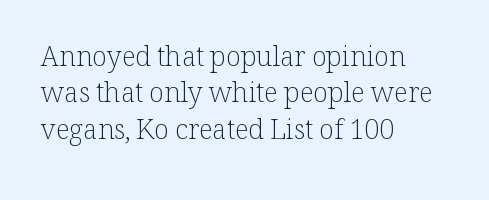
The image shows 27 px text type, upright; set left-aligned, normal line spacing (1.35x), normal letter spacing, not underlined.
